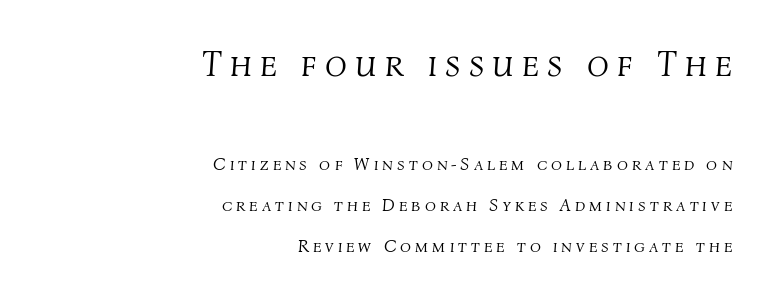
You get the large type first, then a drop to smaller type. This sample has the flowing, uneven cadence of proportional lettering. Clear beneath every line of the passage. How are the letters spaced? Widely, with obvious added tracking. In terms of leading, this rendering errs on the spacious side. Each stroke keeps to a modest, everyday thickness or less.
